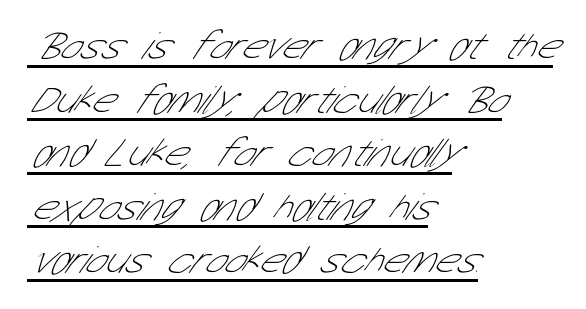
Examine the stroke ends and you'll find no serifs. Each letter keeps its own natural width here, so spacing adapts to shape. Each line starts at the same left margin while the right side varies. Vertical spacing — default.
